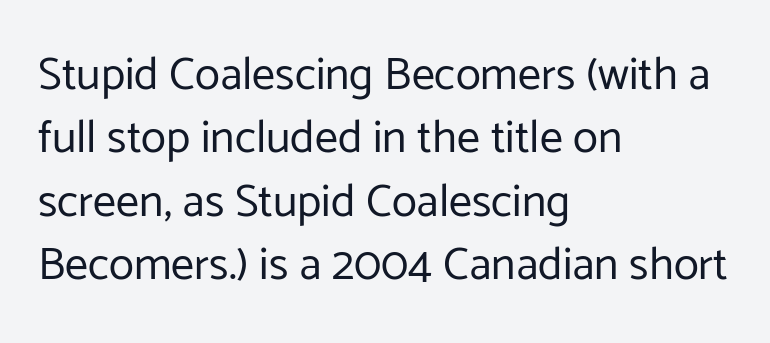
The image shows 46 px regular-weight sans-serif type, upright; set left-aligned, normal line spacing (1.38x), normal letter spacing, not underlined; low stroke contrast and a medium x-height.
